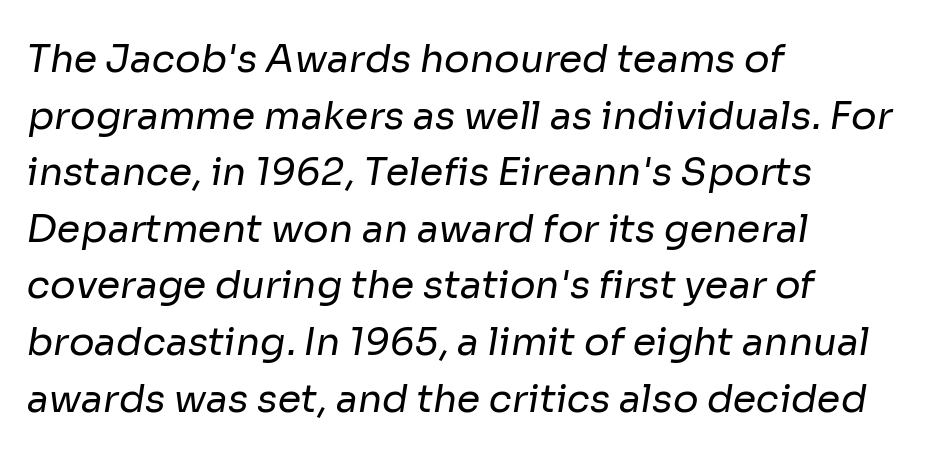
{"serif": "no", "bold": "no", "weight": "regular", "width": "normal", "stroke_contrast": "low", "x_height": "medium", "monospaced": "no", "underline": "no", "align": "left", "line_spacing": "normal", "line_spacing_ratio": 1.49, "letter_spacing": "normal", "letter_spacing_em": 0.0, "glyph_px": 38}
